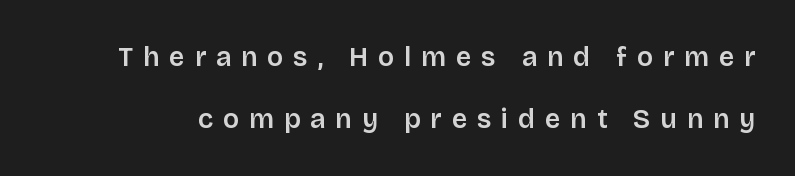
The image shows 27 px text type, upright; set loose line spacing (2.29x), unusually wide letter spacing (+0.37 em), not underlined.
